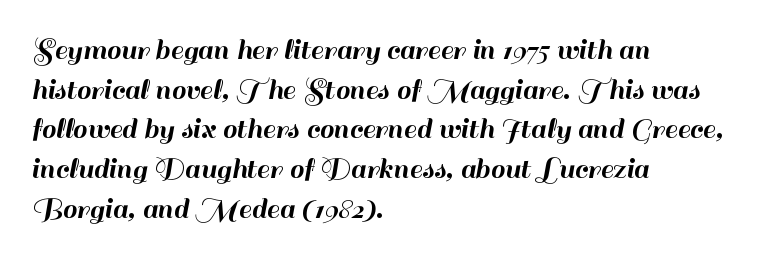
Is the block centered? No — it sits flush against the left margin. Letterform terminals end flat and unadorned throughout the passage. The line texture is even and compact thanks to regular tracking. Varying glyph widths throughout — classic text-font behaviour.
